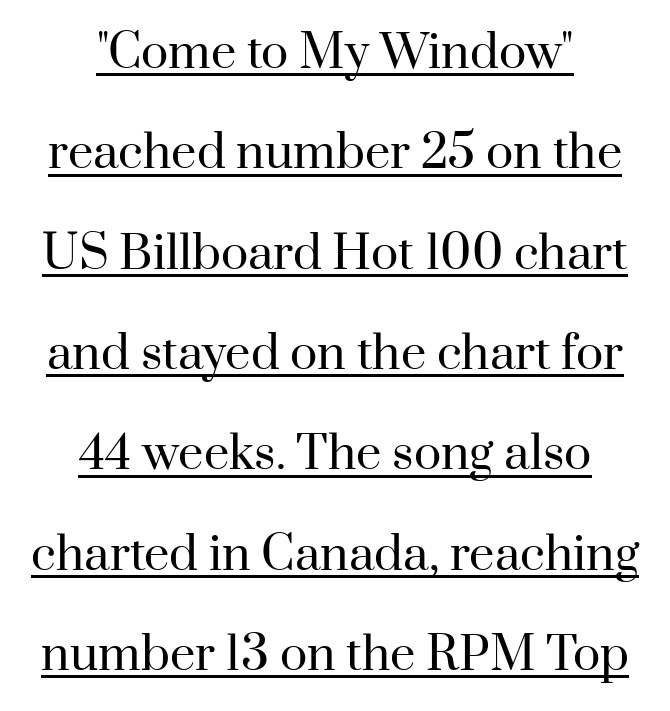
{"serif": "yes", "italic": "no", "bold": "no", "weight": "regular", "width": "normal", "stroke_contrast": "high", "x_height": "small", "monospaced": "no", "underline": "yes", "align": "center", "line_spacing": "loose", "line_spacing_ratio": 2.23, "letter_spacing": "normal", "letter_spacing_em": 0.0, "glyph_px": 45}
